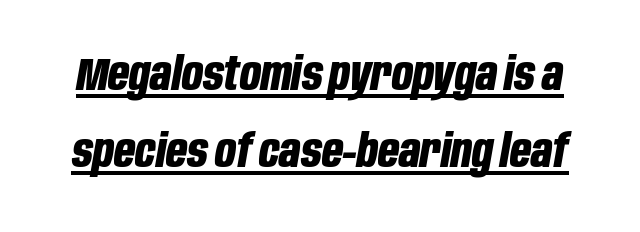
{"italic": "yes", "lean": "right", "slant_degrees": 10, "bold": "yes", "weight": "bold", "width": "condensed", "stroke_contrast": "low", "x_height": "large", "monospaced": "no", "underline": "yes", "line_spacing": "normal", "line_spacing_ratio": 1.67, "letter_spacing": "normal", "letter_spacing_em": 0.0, "glyph_px": 46}
